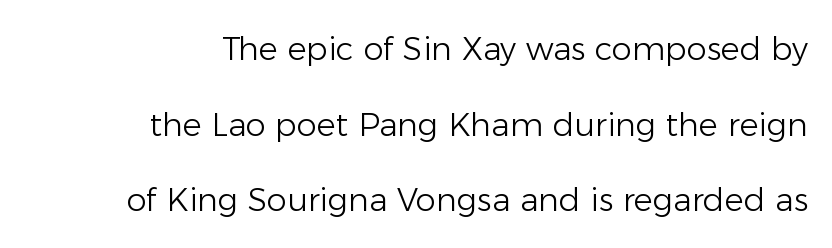
The image shows 32 px light sans-serif type, upright; set right-aligned, loose line spacing (2.36x), normal letter spacing, not underlined; low stroke contrast and a medium x-height.
